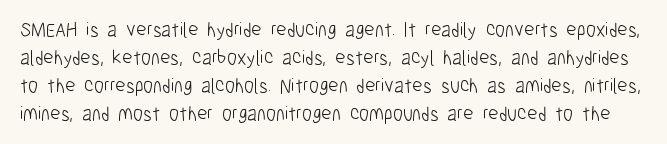
Q: Is the text bold? A: No.
Q: Is the text italic (slanted)? A: No, it is upright.
Q: Is the text underlined? A: No.
Q: Is the spacing between letters normal or unusually wide? A: Normal.
Q: Is the spacing between lines tight, normal or loose? A: Normal.
